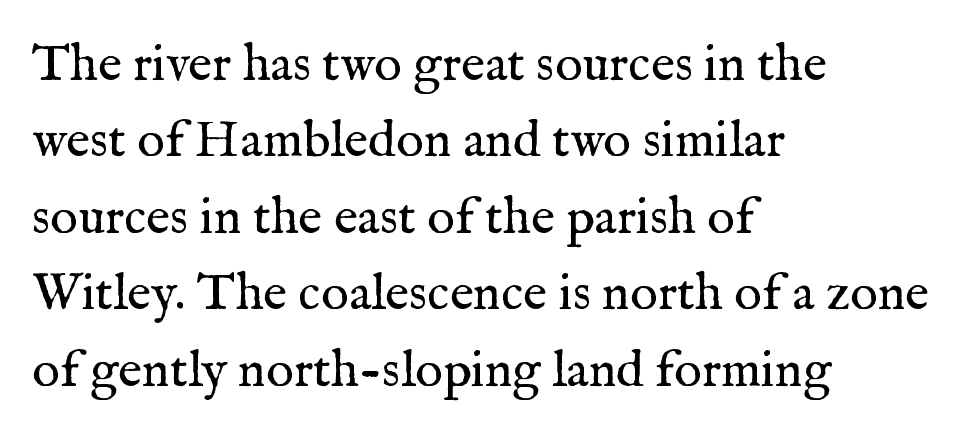
The image shows 52 px regular-weight serif type, upright; set left-aligned, normal line spacing (1.47x), normal letter spacing, not underlined; medium stroke contrast and a medium x-height.
